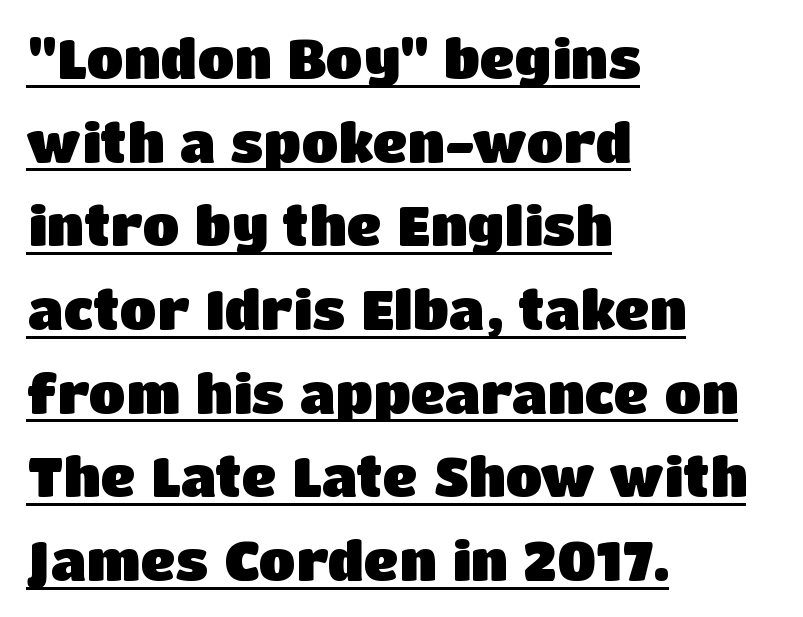
The image shows 54 px heavy sans-serif type, upright; set left-aligned, normal line spacing (1.55x), normal letter spacing, underlined; low stroke contrast and a large x-height.
